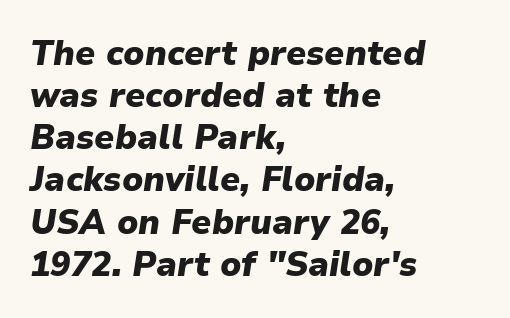
Q: Is the text bold? A: Yes.
Q: Is the text italic (slanted)? A: Yes, it leans right by about 9 degrees.
Q: Is the text underlined? A: No.
Q: How is the paragraph aligned? A: Left-aligned.
Q: Is the spacing between letters normal or unusually wide? A: Normal.
Q: Width (condensed, normal, or wide)? A: Normal.
Q: Stroke contrast? A: Low.
Q: x-height? A: Medium.
Q: Monospaced? A: No.
